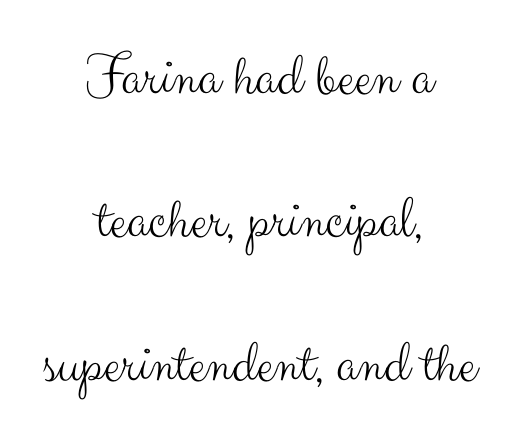
Spacing verdict: proportional, widths tailored to each character. These lines stand farther apart than default settings would place them. The passage is arranged like a title page — every line centered. Words appear dense and cohesive because spacing is normal. Just letters on the line, the space beneath them empty. Serif or sans? Sans — the stroke terminals are bare.
